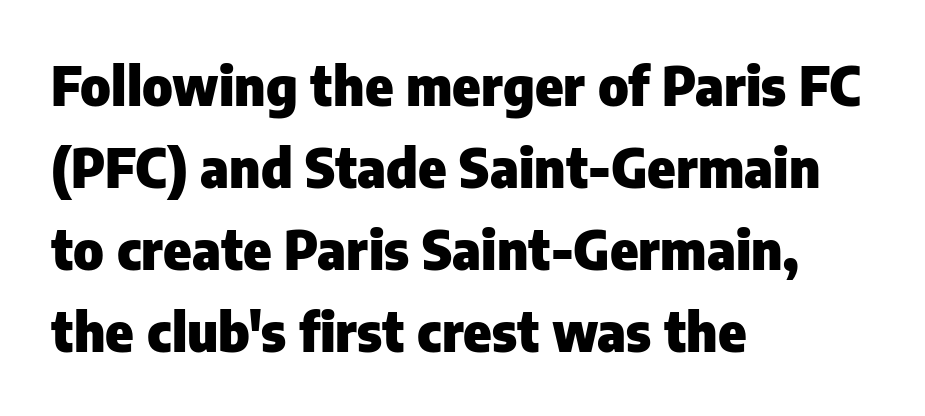
{"serif": "no", "italic": "no", "bold": "yes", "weight": "heavy", "width": "normal", "stroke_contrast": "low", "x_height": "medium", "monospaced": "no", "underline": "no", "align": "left", "line_spacing": "normal", "line_spacing_ratio": 1.55, "letter_spacing": "normal", "letter_spacing_em": 0.0, "glyph_px": 53}
